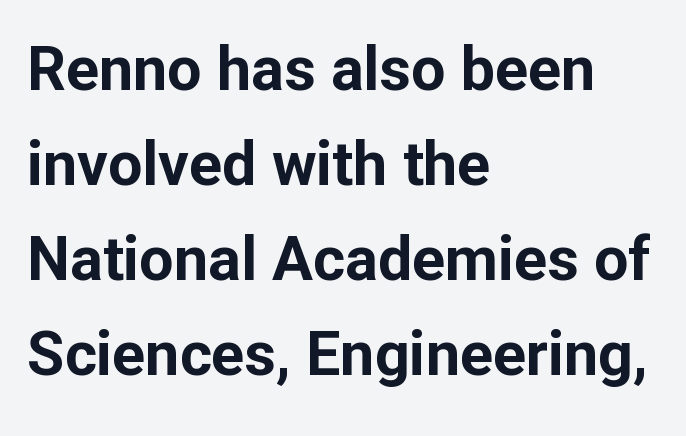
The image shows 61 px bold sans-serif type, upright; set left-aligned, normal line spacing (1.56x), normal letter spacing, not underlined; low stroke contrast and a medium x-height.
